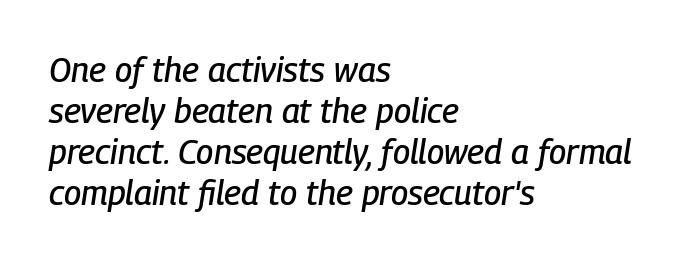
{"italic": "yes", "lean": "right", "slant_degrees": 9, "width": "condensed", "stroke_contrast": "low", "x_height": "medium", "monospaced": "no", "underline": "no", "align": "left", "line_spacing_ratio": 1.21, "letter_spacing": "normal", "letter_spacing_em": 0.0, "glyph_px": 34}
